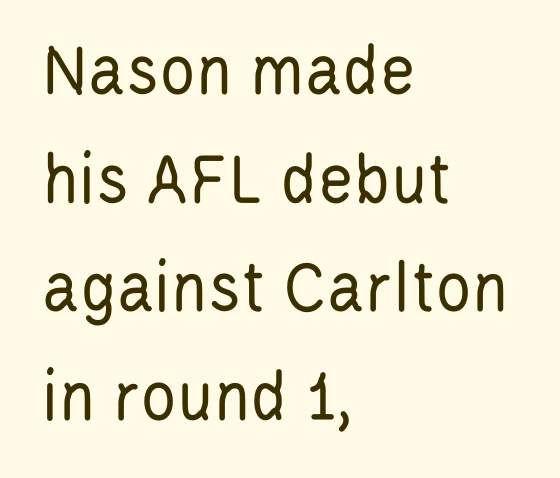
The image shows 75 px regular-weight, condensed sans-serif type, upright; set left-aligned, normal line spacing (1.45x), normal letter spacing, not underlined; low stroke contrast and a large x-height.
